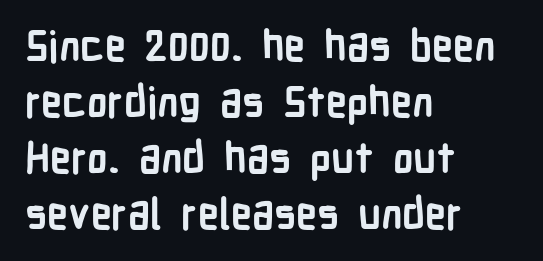
Evenly set lines give the paragraph a standard silhouette. Caption: bold face, heavy strokes. This is roman type, the default non-slanted kind. Here the glyphs are tracked normally, forming tight word shapes. The passage shown is typeset with a sans-serif family. The letters advance in unequal steps, a hallmark of proportional type.
